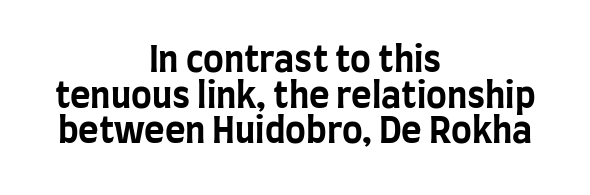
{"serif": "no", "italic": "no", "bold": "yes", "weight": "bold", "width": "condensed", "stroke_contrast": "low", "x_height": "large", "monospaced": "no", "underline": "no", "align": "center", "line_spacing": "tight", "line_spacing_ratio": 1.02, "letter_spacing": "normal", "letter_spacing_em": 0.0, "glyph_px": 35}
